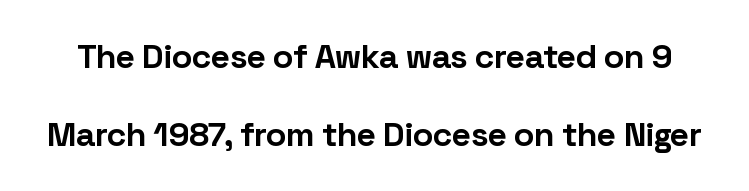
{"serif": "no", "italic": "no", "bold": "yes", "weight": "bold", "width": "normal", "stroke_contrast": "low", "x_height": "medium", "monospaced": "no", "underline": "no", "line_spacing": "loose", "line_spacing_ratio": 2.3, "letter_spacing": "normal", "letter_spacing_em": 0.0, "glyph_px": 34}
